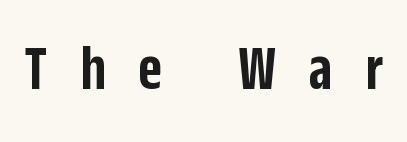
The image shows 65 px semibold, condensed sans-serif type, upright; set unusually wide letter spacing (+0.5 em), not underlined; low stroke contrast and a large x-height.
